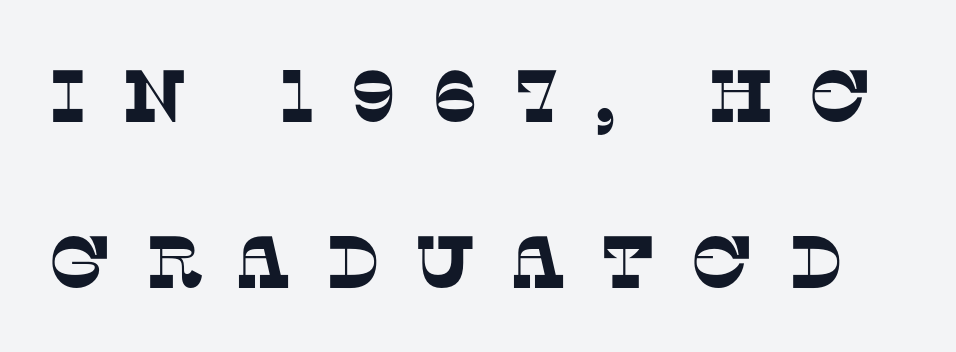
The rendering shows small feet on the letterforms — a serif design. Characters follow at a spacing far wider than the type designer built in. One glance says open: line gaps are wider than usual. Has an underline been added? It has not.
